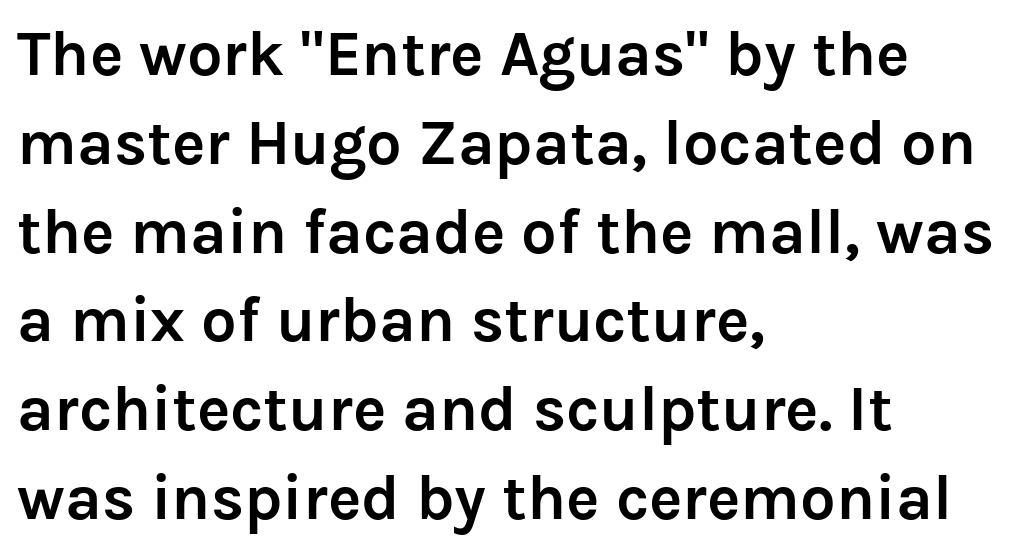
Q: Is the text bold? A: Yes.
Q: Is the text italic (slanted)? A: No, it is upright.
Q: Is the typeface a serif or a sans-serif typeface? A: Sans-serif.
Q: Is the text underlined? A: No.
Q: How is the paragraph aligned? A: Left-aligned.
Q: Is the spacing between letters normal or unusually wide? A: Normal.
Q: Is the spacing between lines tight, normal or loose? A: Normal.
Q: Width (condensed, normal, or wide)? A: Normal.
Q: Stroke contrast? A: Low.
Q: x-height? A: Medium.
Q: Monospaced? A: No.
